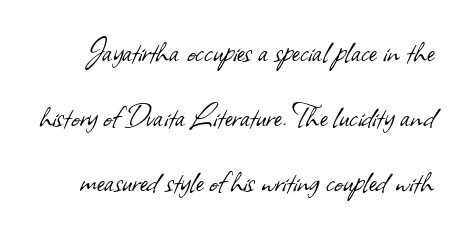
Q: Is the text bold? A: No.
Q: Is the typeface a serif or a sans-serif typeface? A: Sans-serif.
Q: Is the text underlined? A: No.
Q: Is the spacing between letters normal or unusually wide? A: Normal.
Q: Width (condensed, normal, or wide)? A: Normal.
Q: Stroke contrast? A: Low.
Q: x-height? A: Small.
Q: Monospaced? A: No.
